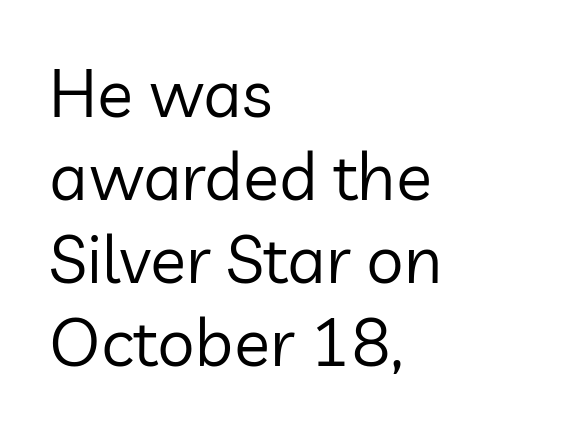
Q: Is the text bold? A: No.
Q: Is the text italic (slanted)? A: No, it is upright.
Q: Is the typeface a serif or a sans-serif typeface? A: Sans-serif.
Q: Is the text underlined? A: No.
Q: How is the paragraph aligned? A: Left-aligned.
Q: Is the spacing between letters normal or unusually wide? A: Normal.
Q: Width (condensed, normal, or wide)? A: Normal.
Q: Stroke contrast? A: Low.
Q: x-height? A: Medium.
Q: Monospaced? A: No.
